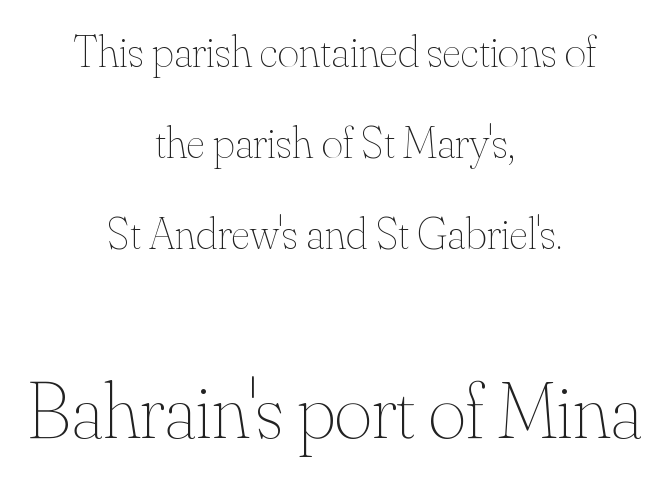
Q: Is the text bold? A: No.
Q: Is the text italic (slanted)? A: No, it is upright.
Q: Is the text underlined? A: No.
Q: How is the paragraph aligned? A: Centered.
Q: Is the spacing between letters normal or unusually wide? A: Normal.
Q: Is the spacing between lines tight, normal or loose? A: Loose.
Q: Which block of text is set in a larger size, the first (top) or the second (bottom)? A: The second (bottom) one.
Q: Width (condensed, normal, or wide)? A: Normal.
Q: Stroke contrast? A: Medium.
Q: x-height? A: Small.
Q: Monospaced? A: No.
